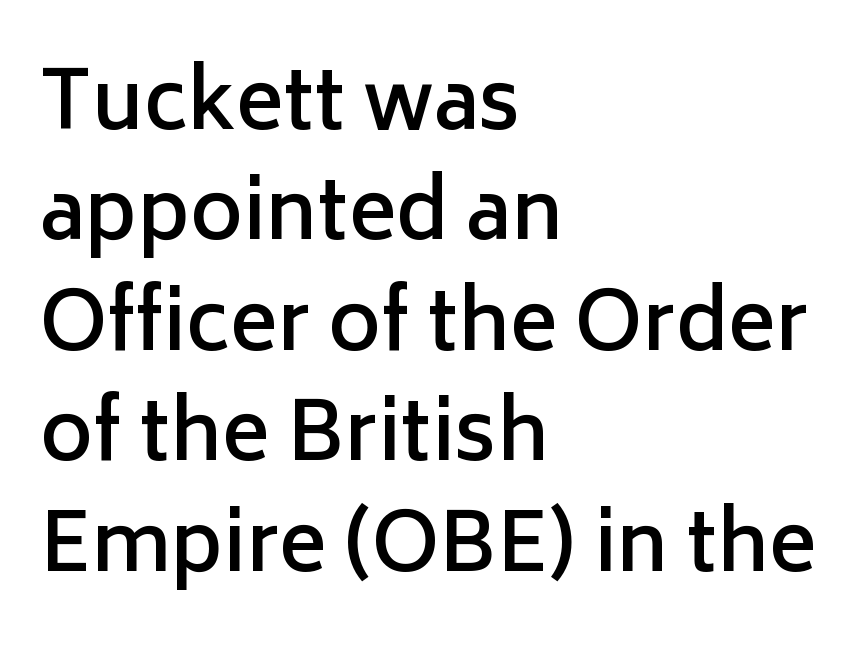
Check where the strokes stop: nothing finishes them off — pure sans. The passage shown stacks its lines at a standard gap. Reading down the block, your eye returns to a fixed left position each line. These words are printed semibold, heavier than regular yet not bold.
